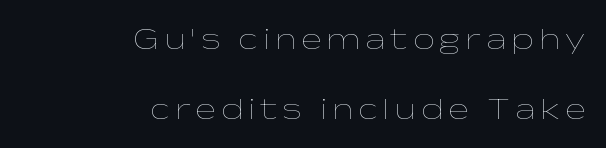
You could not count columns in this text — the font is proportionally spaced. Summary of vertical rhythm: relaxed, with wide interline spacing. The letters stand upright; this is a roman face. Where is the straight margin? On the right. Check the space under the baseline: it is left empty. Stroke thickness stays within the range of a standard reading face or lighter.
